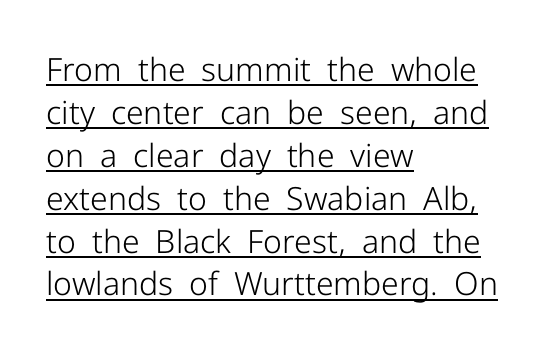
Q: Is the text bold? A: No.
Q: Is the text italic (slanted)? A: No, it is upright.
Q: Is the typeface a serif or a sans-serif typeface? A: Sans-serif.
Q: Is the text underlined? A: Yes.
Q: How is the paragraph aligned? A: Left-aligned.
Q: Is the spacing between letters normal or unusually wide? A: Normal.
Q: Is the spacing between lines tight, normal or loose? A: Normal.
Q: Width (condensed, normal, or wide)? A: Normal.
Q: Stroke contrast? A: Low.
Q: x-height? A: Medium.
Q: Monospaced? A: No.
